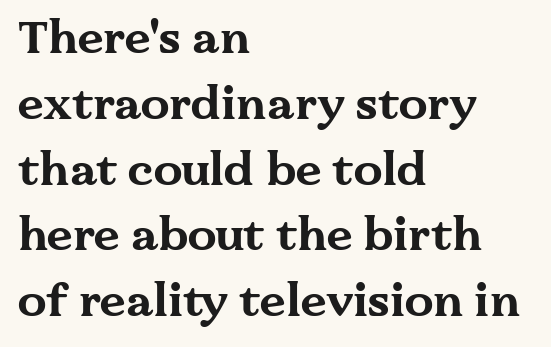
Alignment: flush left. A typesetter would call this leading conventional body-copy spacing. Small tapered or slab feet sit at the stroke ends, so this counts as serif. Bold? Absolutely — the strokes are thick and heavy. This rendering leaves character spacing at its baseline value. Check the space under the baseline: it is left empty.
